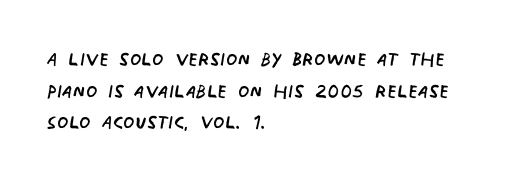
{"bold": "no", "underline": "no", "align": "left", "line_spacing_ratio": 1.22, "letter_spacing": "normal", "letter_spacing_em": 0.0, "glyph_px": 26}
